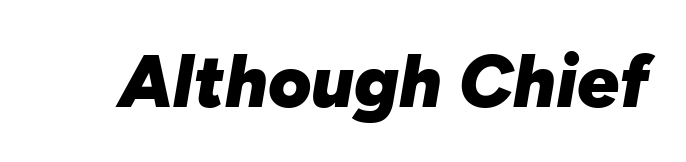
The image shows 74 px heavy type, italic (leaning right); set normal letter spacing, not underlined; low stroke contrast and a medium x-height.
